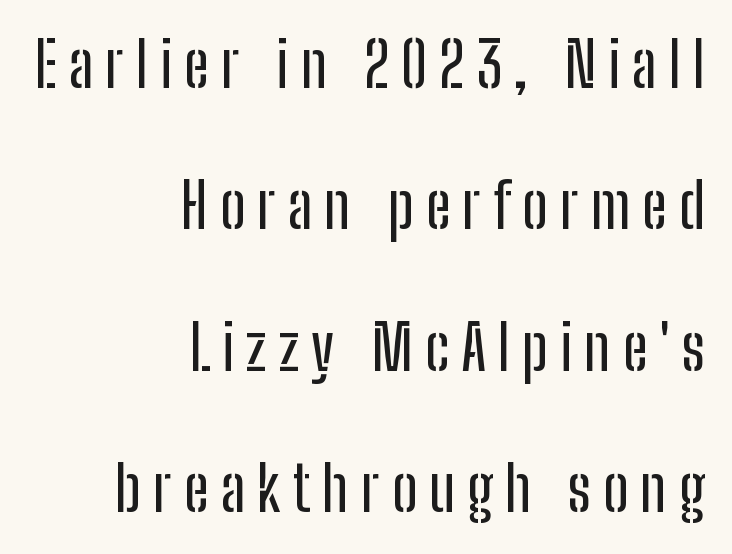
The image shows 62 px condensed sans-serif type, upright; set right-aligned, loose line spacing (2.28x), not underlined; low stroke contrast and a medium x-height.
